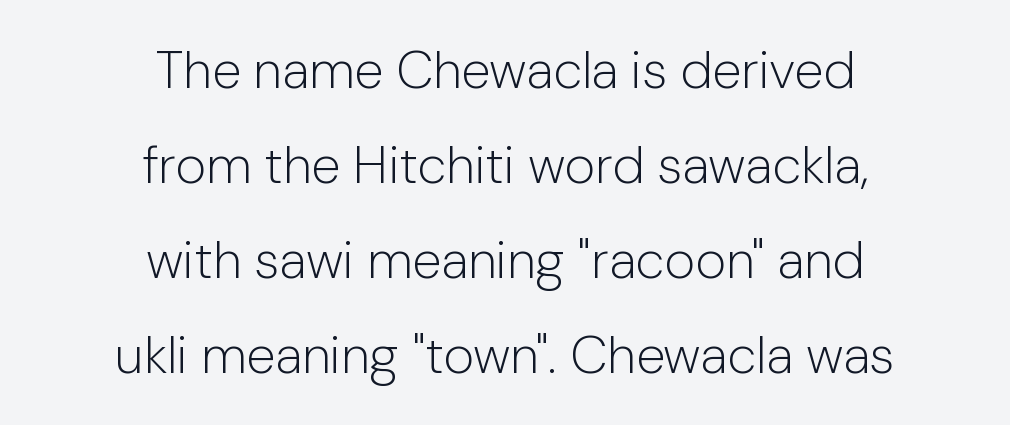
{"serif": "no", "italic": "no", "bold": "no", "weight": "light", "width": "normal", "stroke_contrast": "low", "x_height": "medium", "monospaced": "no", "underline": "no", "align": "center", "line_spacing_ratio": 1.79, "letter_spacing": "normal", "letter_spacing_em": 0.0, "glyph_px": 53}
